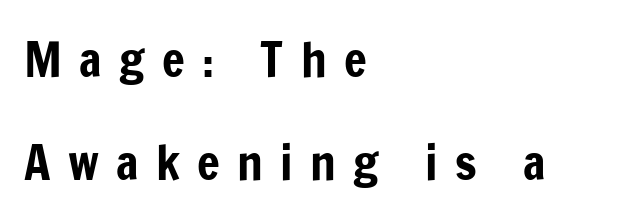
Q: Is the text italic (slanted)? A: No, it is upright.
Q: Is the typeface a serif or a sans-serif typeface? A: Sans-serif.
Q: Is the text underlined? A: No.
Q: How is the paragraph aligned? A: Left-aligned.
Q: Is the spacing between letters normal or unusually wide? A: Unusually wide.
Q: Is the spacing between lines tight, normal or loose? A: Loose.
Q: Width (condensed, normal, or wide)? A: Condensed.
Q: Stroke contrast? A: Low.
Q: x-height? A: Medium.
Q: Monospaced? A: No.
